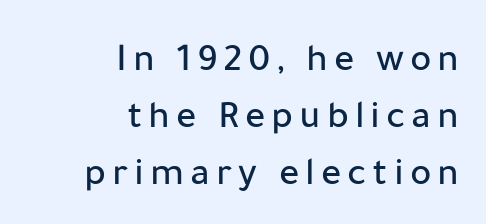
Does the lettering tilt? It doesn't — this is upright. Do the characters align in a grid? No, the font is proportional. The text was rendered using a sans face with plain stroke endings. The rag falls on the left side of this text block. Evenly set lines give the paragraph a standard silhouette. The words here are not underlined.
